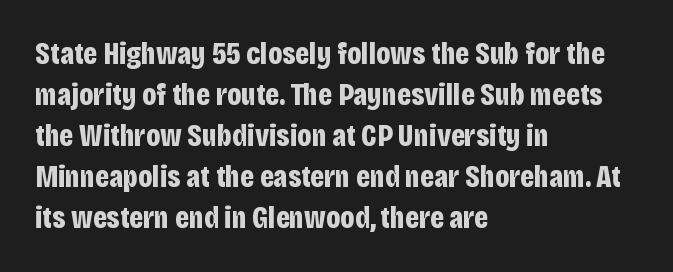
The image shows 31 px bold, condensed sans-serif type, upright; set left-aligned, normal line spacing (1.32x), normal letter spacing, not underlined; low stroke contrast and a large x-height.
